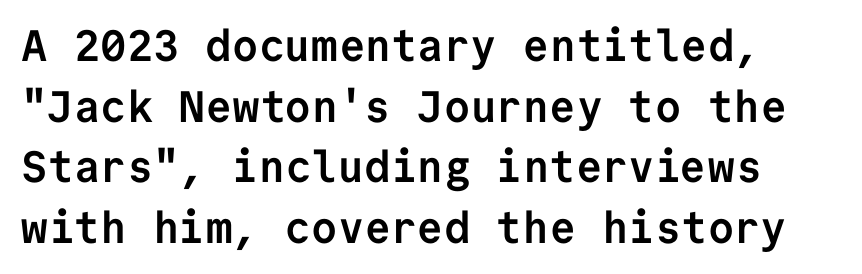
Bold? Absolutely — the strokes are thick and heavy. Evenly set lines give the paragraph a standard silhouette. The text was rendered using a sans face with plain stroke endings. Do the letters lean? They stand straight. Just letters on the line, the space beneath them empty.
